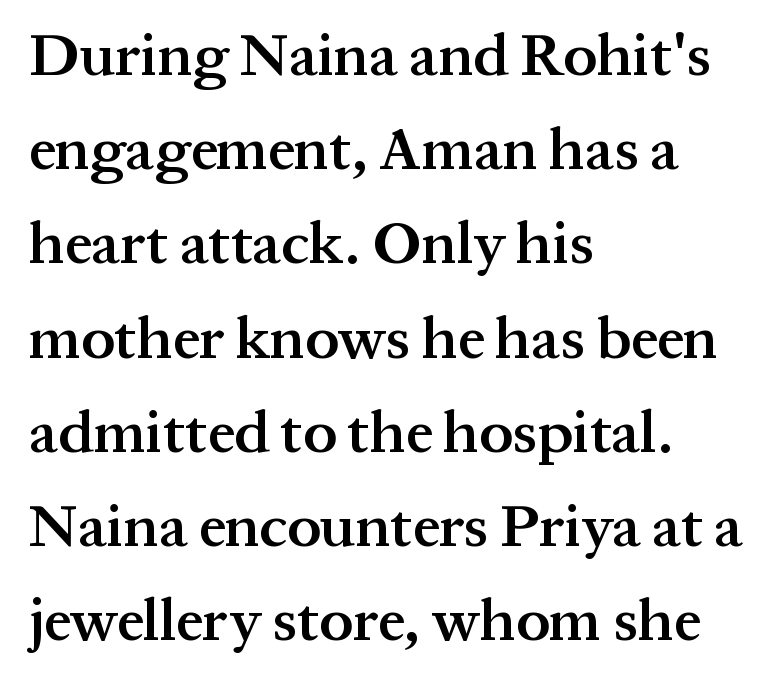
{"serif": "yes", "italic": "no", "bold": "semi", "weight": "semibold", "width": "normal", "stroke_contrast": "medium", "x_height": "medium", "monospaced": "no", "underline": "no", "align": "left", "line_spacing": "normal", "line_spacing_ratio": 1.57, "letter_spacing": "normal", "letter_spacing_em": 0.0, "glyph_px": 60}
